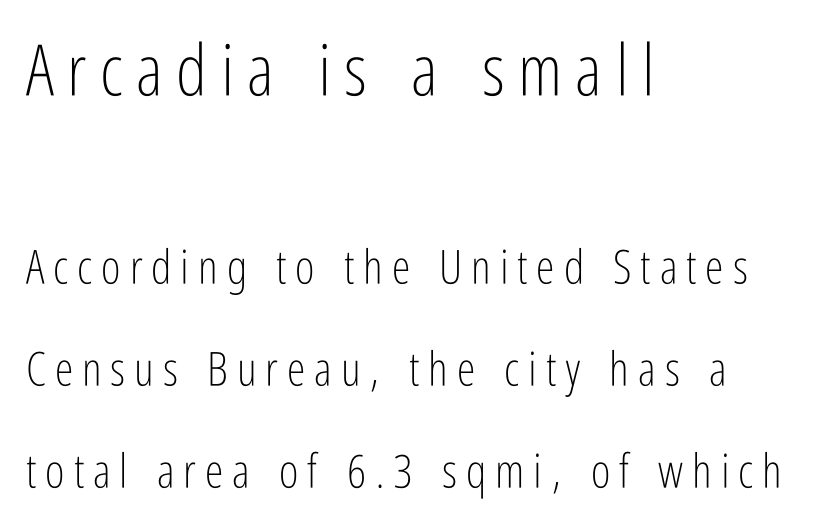
Q: Is the text bold? A: No.
Q: Is the text italic (slanted)? A: No, it is upright.
Q: Is the typeface a serif or a sans-serif typeface? A: Sans-serif.
Q: Is the text underlined? A: No.
Q: How is the paragraph aligned? A: Left-aligned.
Q: Is the spacing between lines tight, normal or loose? A: Loose.
Q: Which block of text is set in a larger size, the first (top) or the second (bottom)? A: The first (top) one.
Q: Width (condensed, normal, or wide)? A: Condensed.
Q: Stroke contrast? A: Low.
Q: x-height? A: Medium.
Q: Monospaced? A: No.
